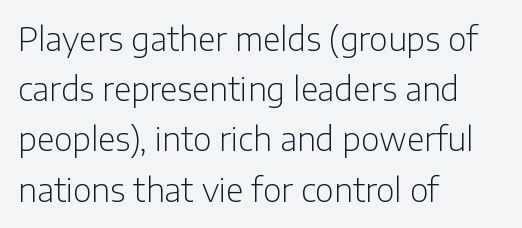
Tall strokes in this sample are plumb rather than angled. Is the block centered? No — it sits flush against the left margin. Proportional: the letters do not fall into vertical columns. The font family rendered here belongs to the sans-serif group. Underlining? Definitely not there.
